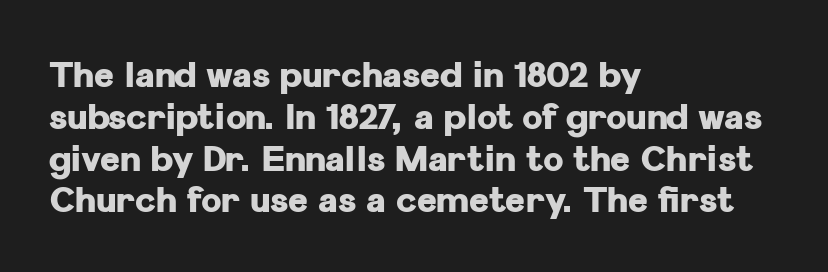
Q: Is the text bold? A: Yes.
Q: Is the text italic (slanted)? A: No, it is upright.
Q: Is the typeface a serif or a sans-serif typeface? A: Sans-serif.
Q: Is the text underlined? A: No.
Q: How is the paragraph aligned? A: Left-aligned.
Q: Is the spacing between letters normal or unusually wide? A: Normal.
Q: Width (condensed, normal, or wide)? A: Normal.
Q: Stroke contrast? A: Low.
Q: x-height? A: Medium.
Q: Monospaced? A: No.
